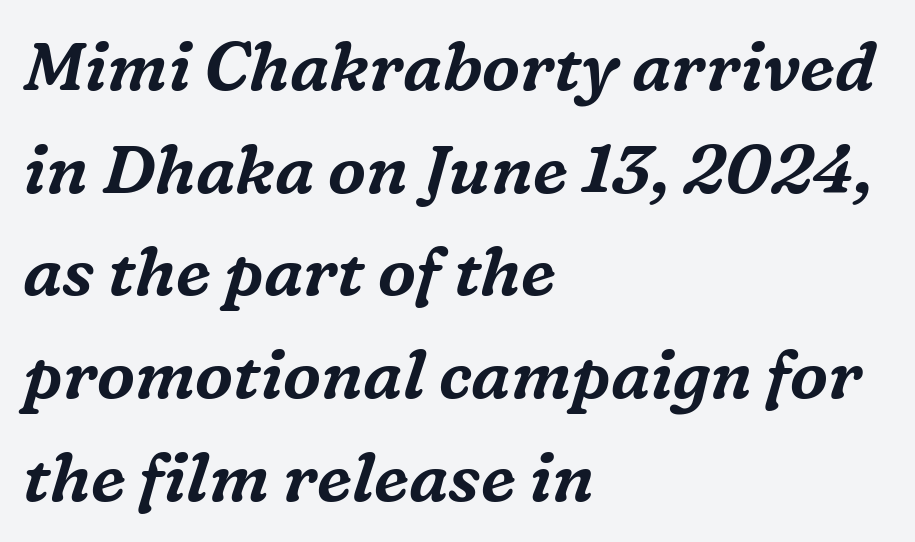
The image shows 68 px serif type, italic (leaning right); set left-aligned, normal line spacing (1.51x), normal letter spacing, not underlined; medium stroke contrast and a medium x-height.
